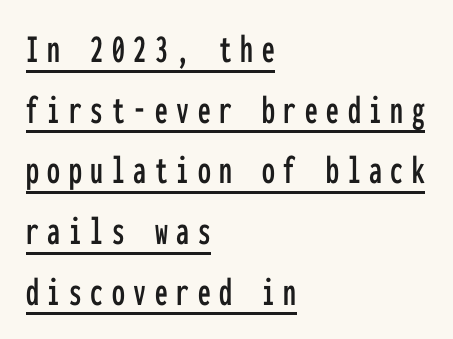
Fixed-width glyphs throughout — classic coding-font behaviour. Posture: straight, roman, zero tilt. These characters rest on top of a visible drawn line. Is the letter spacing exaggerated? Yes — the characters are pushed far apart.
